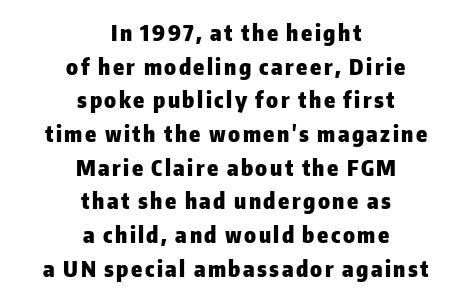
{"italic": "no", "bold": "yes", "underline": "no", "align": "center", "line_spacing": "normal", "line_spacing_ratio": 1.53, "glyph_px": 22}
